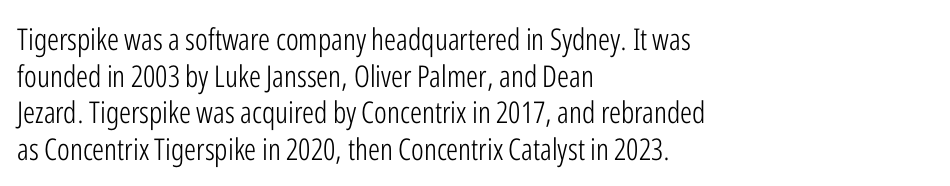
Q: Is the text bold? A: No.
Q: Is the text italic (slanted)? A: No, it is upright.
Q: Is the typeface a serif or a sans-serif typeface? A: Sans-serif.
Q: Is the text underlined? A: No.
Q: How is the paragraph aligned? A: Left-aligned.
Q: Is the spacing between letters normal or unusually wide? A: Normal.
Q: Width (condensed, normal, or wide)? A: Condensed.
Q: Stroke contrast? A: Low.
Q: x-height? A: Medium.
Q: Monospaced? A: No.
